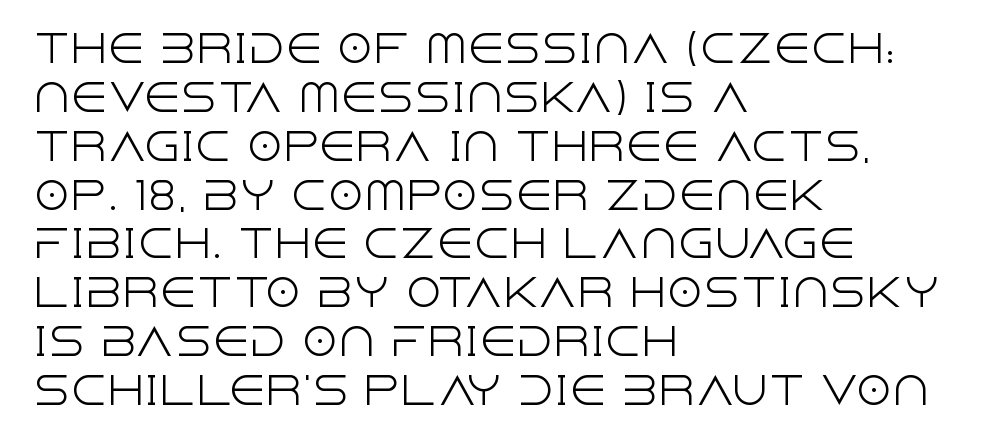
{"serif": "no", "italic": "no", "bold": "no", "weight": "light", "width": "normal", "x_height": "large", "monospaced": "no", "underline": "no", "align": "left", "line_spacing": "normal", "line_spacing_ratio": 1.32, "letter_spacing": "normal", "letter_spacing_em": 0.0, "glyph_px": 37}
